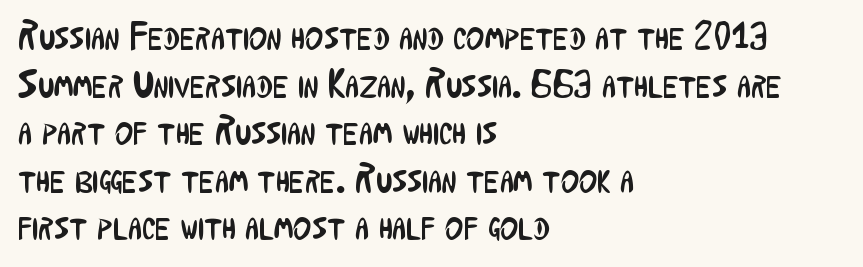
{"serif": "no", "italic": "no", "bold": "no", "weight": "regular", "width": "condensed", "stroke_contrast": "low", "x_height": "medium", "monospaced": "no", "underline": "no", "align": "left", "line_spacing_ratio": 1.22, "letter_spacing": "normal", "letter_spacing_em": 0.0, "glyph_px": 39}
